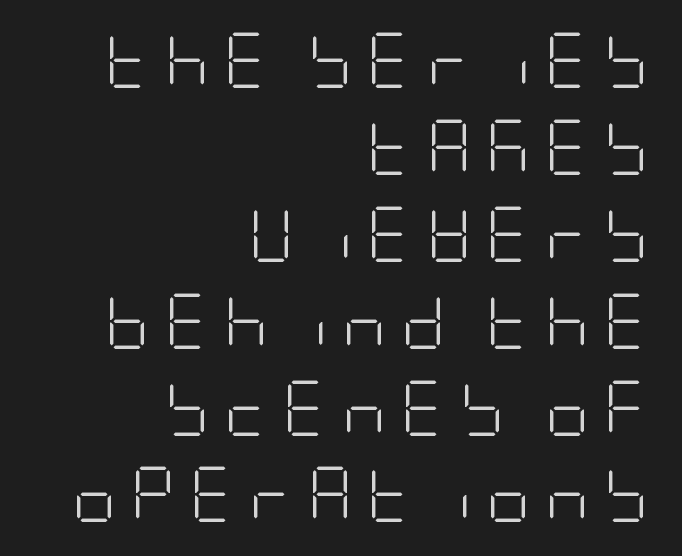
Is this a heavy cut? Hardly; it is regular or lighter. Between one letter and the next there's a generous, obvious gap. Compared with a flush-left layout, this one pins lines to the opposite, right side. A normal amount of white space separates one row of letters from the next.
